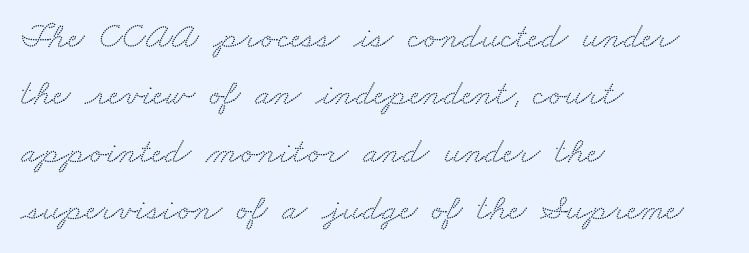
Q: Is the typeface a serif or a sans-serif typeface? A: Serif.
Q: Is the text underlined? A: No.
Q: How is the paragraph aligned? A: Left-aligned.
Q: Is the spacing between letters normal or unusually wide? A: Normal.
Q: Is the spacing between lines tight, normal or loose? A: Normal.
Q: Width (condensed, normal, or wide)? A: Wide.
Q: Stroke contrast? A: Medium.
Q: x-height? A: Small.
Q: Monospaced? A: No.
